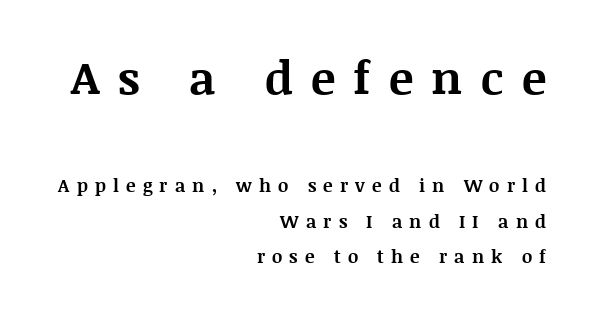
{"serif": "yes", "italic": "no", "bold": "yes", "weight": "bold", "width": "normal", "stroke_contrast": "medium", "x_height": "large", "monospaced": "no", "underline": "no", "align": "right", "line_spacing": "loose", "line_spacing_ratio": 1.98, "letter_spacing": "wide", "letter_spacing_em": 0.4, "larger_block": "first", "size_ratio": 2.56, "glyph_px": 46}
